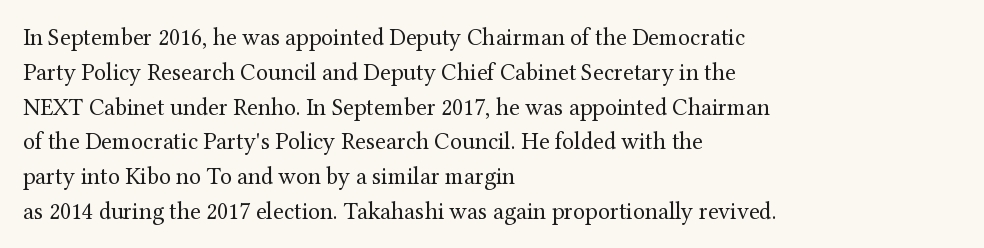
The image shows 24 px text type, upright; set left-aligned, normal line spacing (1.45x), normal letter spacing, not underlined.
